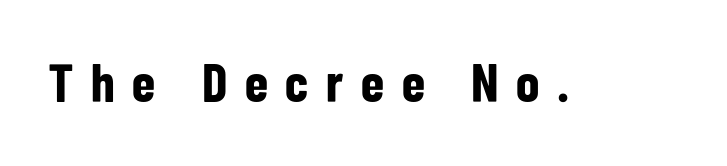
The image shows 54 px bold, condensed sans-serif type, upright; set unusually wide letter spacing (+0.33 em), not underlined; low stroke contrast and a medium x-height.
